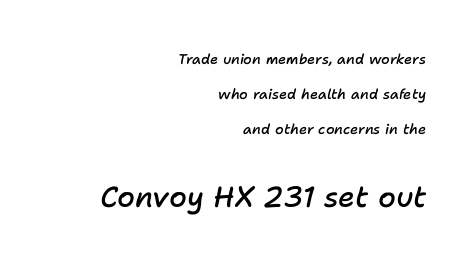
Check the space under the baseline: it is left empty. Note the varied advance widths — an 'i' is clearly narrower than an 'm'. Regarding leading, the lines here are spaced well apart. Tall strokes in this sample are angled rather than plumb. Weight: semibold (demi).
